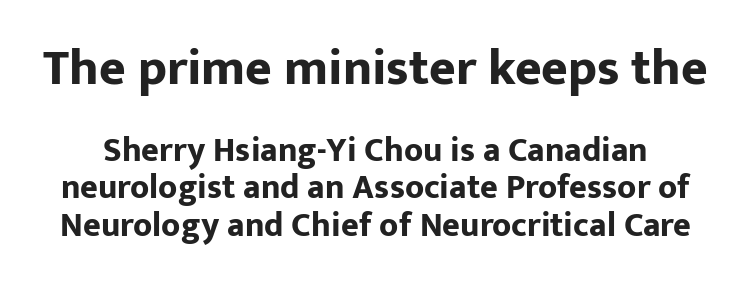
Heavy-handed strokes throughout: this text is bold. Vertically, the passage feels compressed, each row crowding the next. A typesetter would call this proportional, since set widths differ per character. You get the large type first, then a drop to smaller type. The characters display no serif detailing; their extremities are plain.
